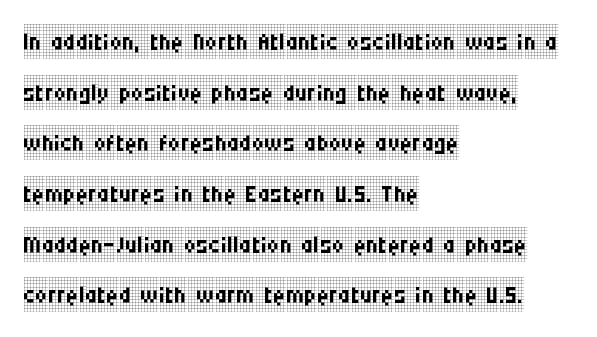
The image shows 34 px regular-weight, condensed serif type, upright; set left-aligned, normal line spacing (1.49x), normal letter spacing, not underlined; low stroke contrast and a large x-height.
